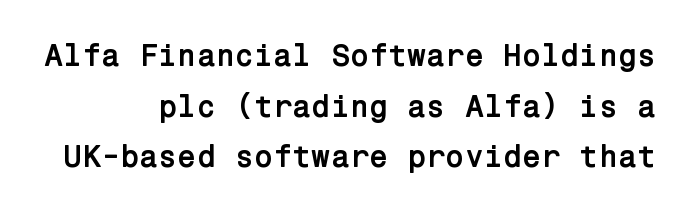
Q: Is the text bold? A: Yes.
Q: Is the text italic (slanted)? A: No, it is upright.
Q: Is the typeface a serif or a sans-serif typeface? A: Sans-serif.
Q: Is the text underlined? A: No.
Q: How is the paragraph aligned? A: Right-aligned.
Q: Is the spacing between letters normal or unusually wide? A: Normal.
Q: Is the spacing between lines tight, normal or loose? A: Normal.
Q: Width (condensed, normal, or wide)? A: Normal.
Q: Stroke contrast? A: Low.
Q: x-height? A: Medium.
